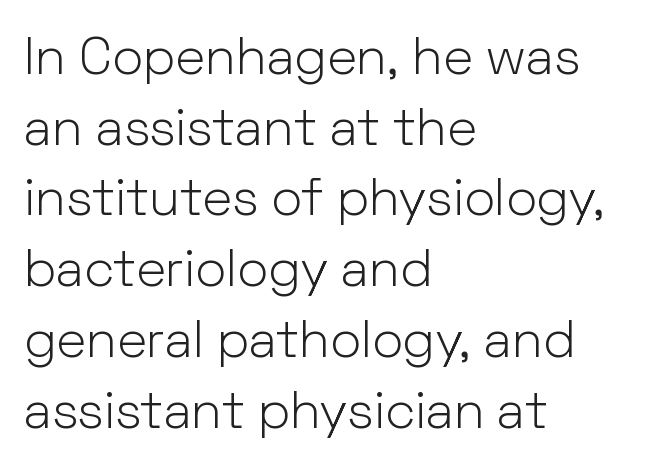
The image shows 52 px light sans-serif type, upright; set left-aligned, normal line spacing (1.36x), normal letter spacing, not underlined; low stroke contrast and a medium x-height.
